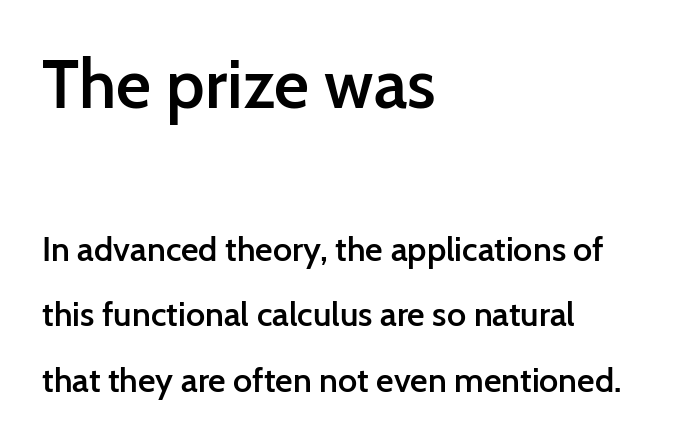
The image shows 68 px semibold sans-serif type, upright; set left-aligned, loose line spacing (1.93x), normal letter spacing, not underlined; the first (top) block is 2.0x larger; low stroke contrast and a medium x-height.
